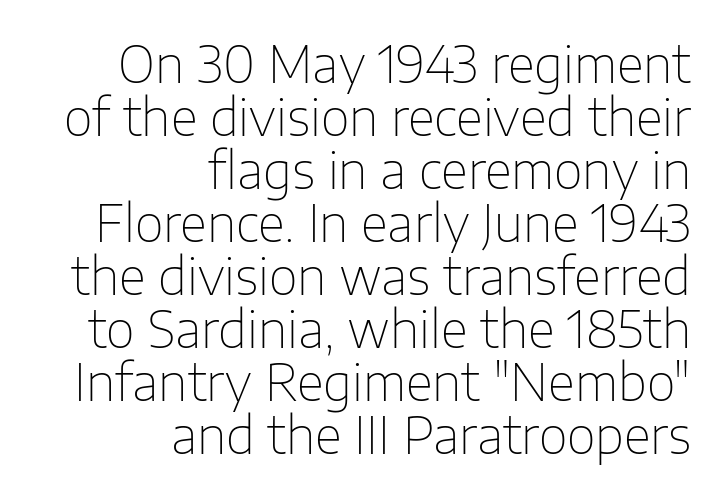
The leading is snug, giving the passage a crowded texture. Here the glyphs are tracked normally, forming tight word shapes. Think of a printed novel: that variable character pitch is what you see here. Type without underlining. The passage shown is not bold in any degree. Do the letters lean? They stand straight.
